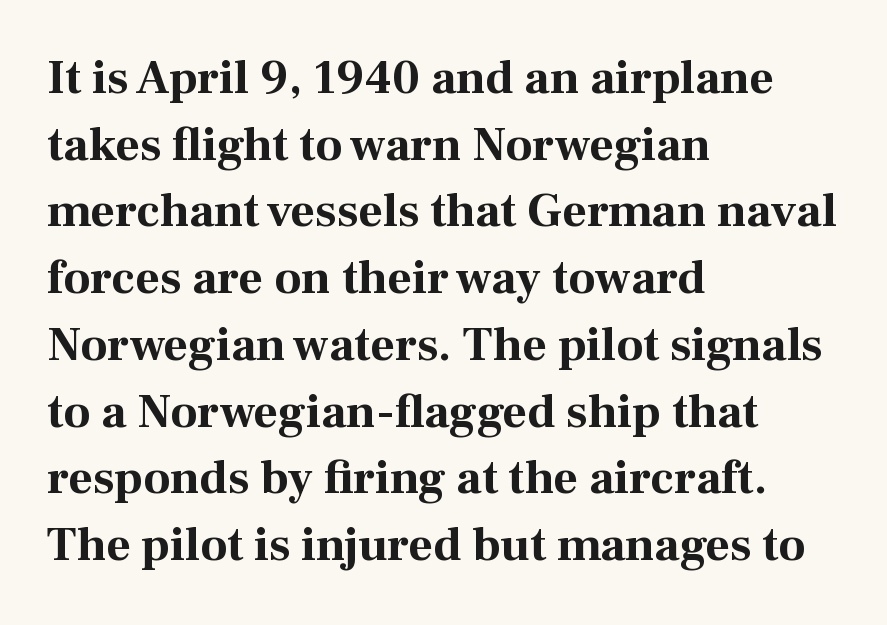
{"serif": "yes", "italic": "no", "bold": "yes", "weight": "bold", "width": "normal", "stroke_contrast": "medium", "x_height": "medium", "monospaced": "no", "underline": "no", "align": "left", "line_spacing": "normal", "line_spacing_ratio": 1.39, "letter_spacing": "normal", "letter_spacing_em": 0.0, "glyph_px": 48}
